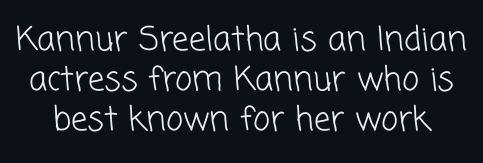
Q: Is the text bold? A: No.
Q: Is the typeface a serif or a sans-serif typeface? A: Sans-serif.
Q: Is the text underlined? A: No.
Q: Is the spacing between letters normal or unusually wide? A: Normal.
Q: Width (condensed, normal, or wide)? A: Normal.
Q: Stroke contrast? A: Low.
Q: x-height? A: Medium.
Q: Monospaced? A: No.
